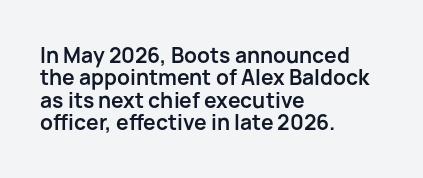
Q: Is the text bold? A: Yes.
Q: Is the text italic (slanted)? A: No, it is upright.
Q: Is the text underlined? A: No.
Q: How is the paragraph aligned? A: Left-aligned.
Q: Is the spacing between letters normal or unusually wide? A: Normal.
Q: Is the spacing between lines tight, normal or loose? A: Tight.
